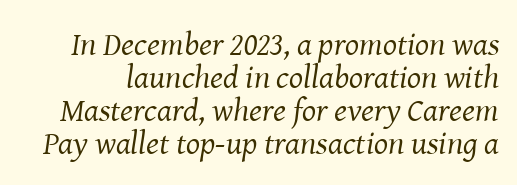
Q: Is the text bold? A: No.
Q: Is the text italic (slanted)? A: Yes, it leans right by about 8 degrees.
Q: Is the typeface a serif or a sans-serif typeface? A: Serif.
Q: Is the text underlined? A: No.
Q: Is the spacing between letters normal or unusually wide? A: Normal.
Q: Is the spacing between lines tight, normal or loose? A: Tight.
Q: Width (condensed, normal, or wide)? A: Normal.
Q: Stroke contrast? A: Medium.
Q: x-height? A: Medium.
Q: Monospaced? A: No.
